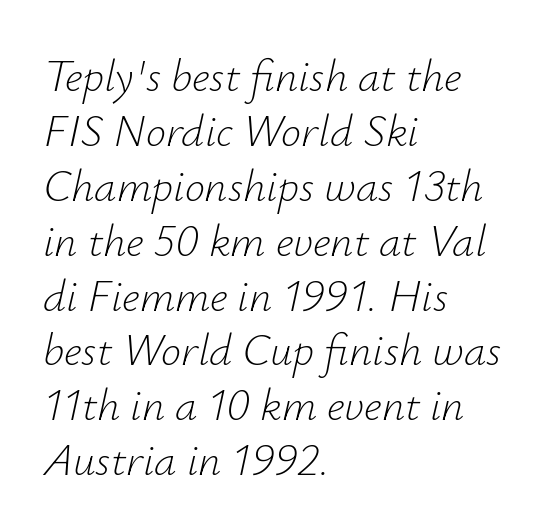
The image shows 45 px light type, italic (leaning right); set left-aligned, line spacing 1.22x, normal letter spacing, not underlined; low stroke contrast and a small x-height.
